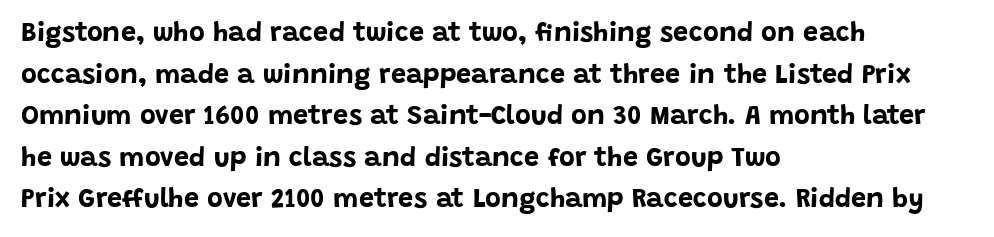
The image shows 27 px bold type, upright; set left-aligned, normal line spacing (1.54x), normal letter spacing, not underlined.
